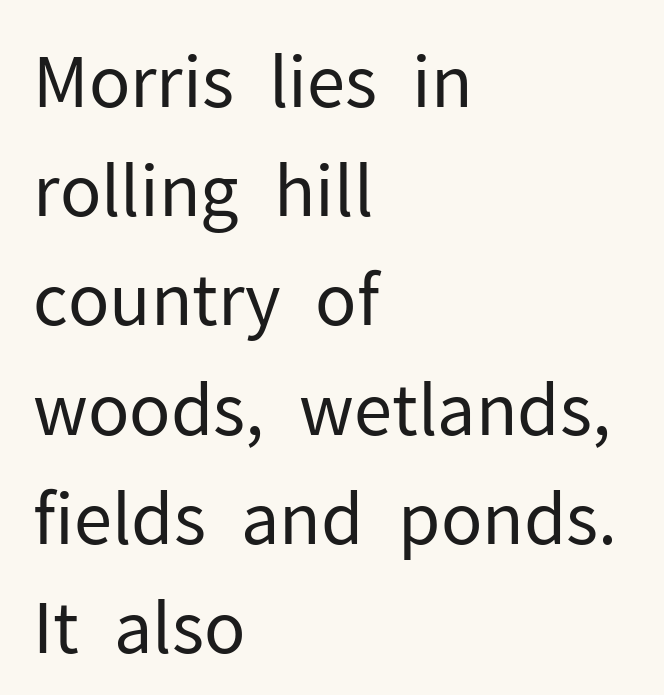
This is the regular roman posture of the typeface. Reading down the block, your eye returns to a fixed left position each line. Rule under the text: the space is simply empty. Think of a printed novel: that variable character pitch is what you see here. The horizontal fit of the characters is conventional and even.
